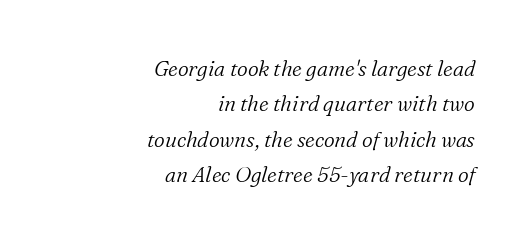
The image shows 21 px text type, italic (leaning right); set right-aligned, normal line spacing (1.68x), normal letter spacing, not underlined.
